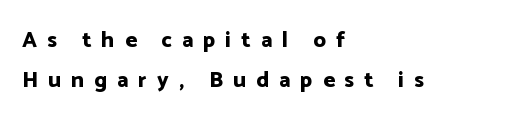
Tracking value appears strongly positive — letters spread wide. A roman cut, with each character standing at attention. The strip under each line holds only bare page. Is the type bold? Yes — the strokes are clearly thick and heavy. Alignment: flush left.
